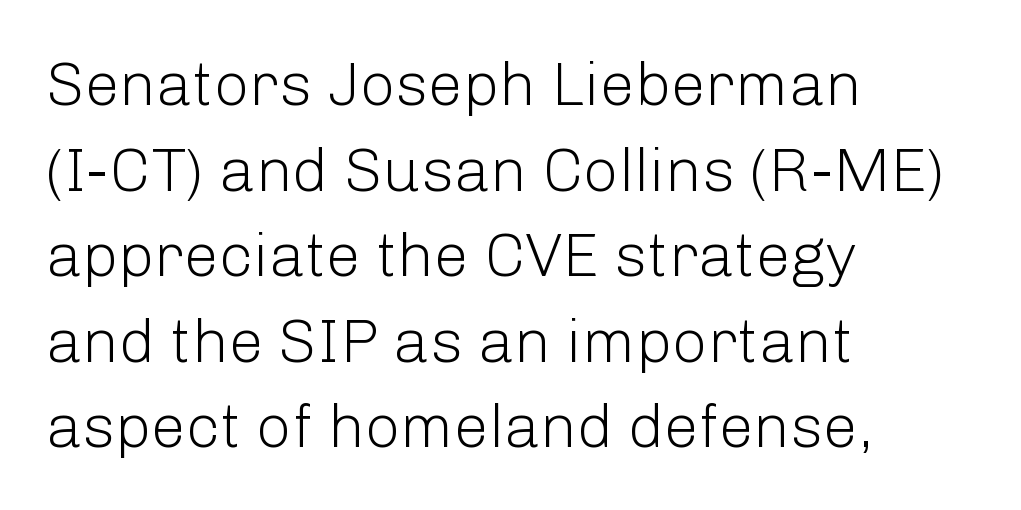
{"serif": "no", "italic": "no", "bold": "no", "weight": "light", "width": "normal", "stroke_contrast": "low", "x_height": "medium", "monospaced": "no", "underline": "no", "align": "left", "line_spacing": "normal", "line_spacing_ratio": 1.38, "letter_spacing": "normal", "letter_spacing_em": 0.0, "glyph_px": 62}
